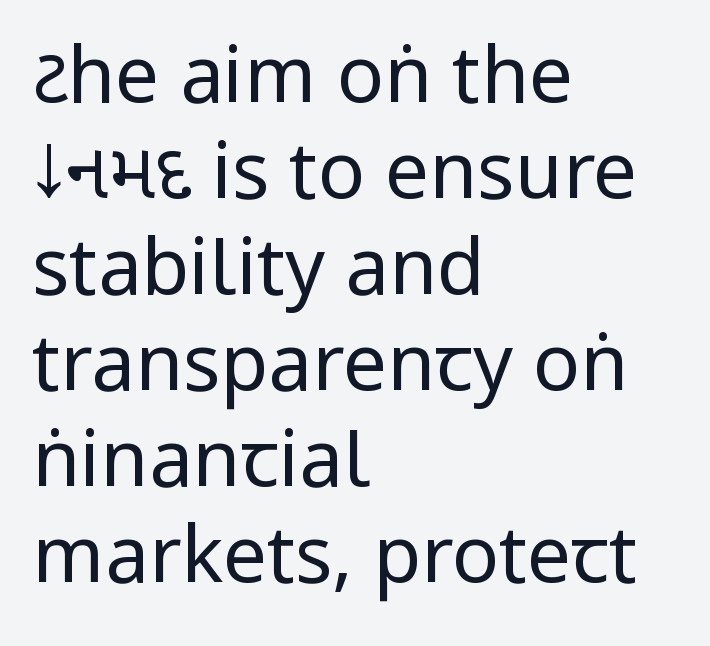
Q: Is the text bold? A: No.
Q: Is the text italic (slanted)? A: No, it is upright.
Q: Is the typeface a serif or a sans-serif typeface? A: Sans-serif.
Q: Is the text underlined? A: No.
Q: How is the paragraph aligned? A: Left-aligned.
Q: Is the spacing between letters normal or unusually wide? A: Normal.
Q: Width (condensed, normal, or wide)? A: Condensed.
Q: Stroke contrast? A: Low.
Q: x-height? A: Large.
Q: Monospaced? A: No.
